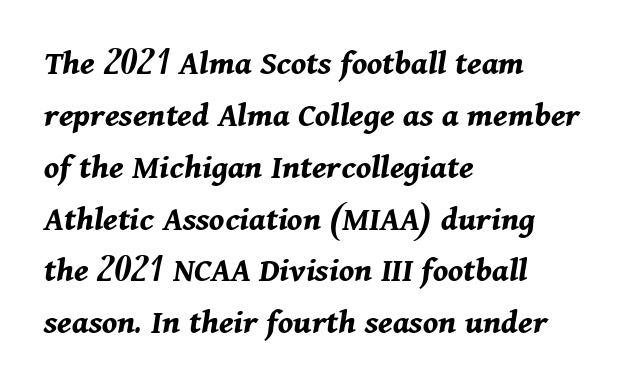
The image shows 36 px bold type, italic (leaning right); set left-aligned, normal line spacing (1.44x), normal letter spacing, not underlined; medium stroke contrast and a medium x-height.
